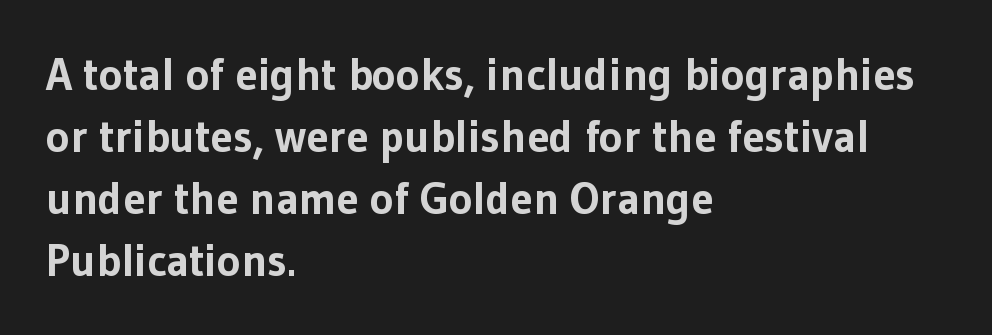
{"serif": "no", "italic": "no", "bold": "yes", "weight": "bold", "width": "normal", "stroke_contrast": "low", "x_height": "medium", "monospaced": "no", "underline": "no", "align": "left", "line_spacing": "normal", "line_spacing_ratio": 1.38, "letter_spacing": "normal", "letter_spacing_em": 0.0, "glyph_px": 45}
